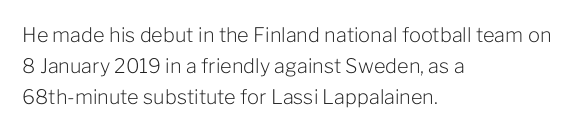
The face looks like a standard text weight, possibly lighter. The type is set solid horizontally, with unmodified tracking. The lettering stays uniformly vertical, giving the passage a roman look. Leading: standard. Casual observation: everything's shoved over to the left.
